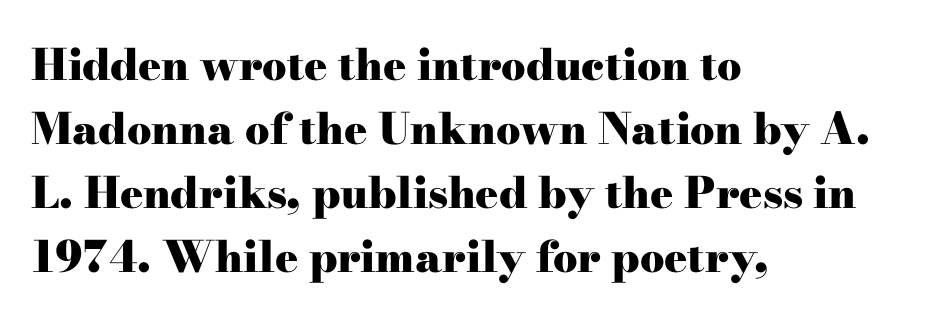
The image shows 43 px heavy, wide serif type, upright; set left-aligned, normal line spacing (1.49x), normal letter spacing, not underlined; high stroke contrast and a small x-height.
